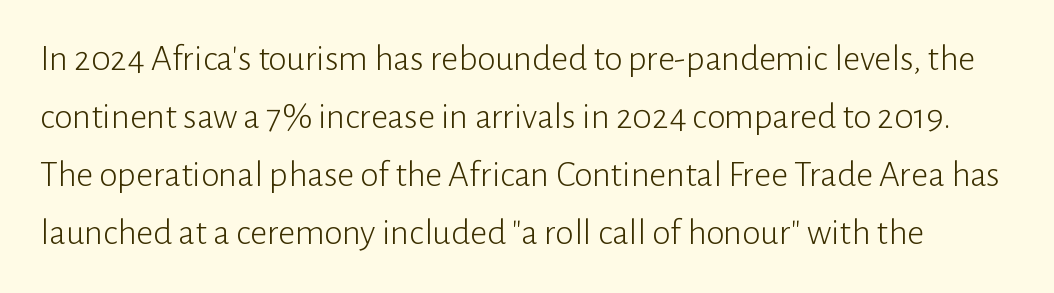
Nothing unusual about the tracking: characters are spaced as the font intends. Grotesque or geometric, the face here clearly has no serifs. Interline gaps are of average width in this sample. The weight tops out at a normal text grade. The space beneath each line is pristine and unruled. Note the varied advance widths — an 'i' is clearly narrower than an 'm'.
